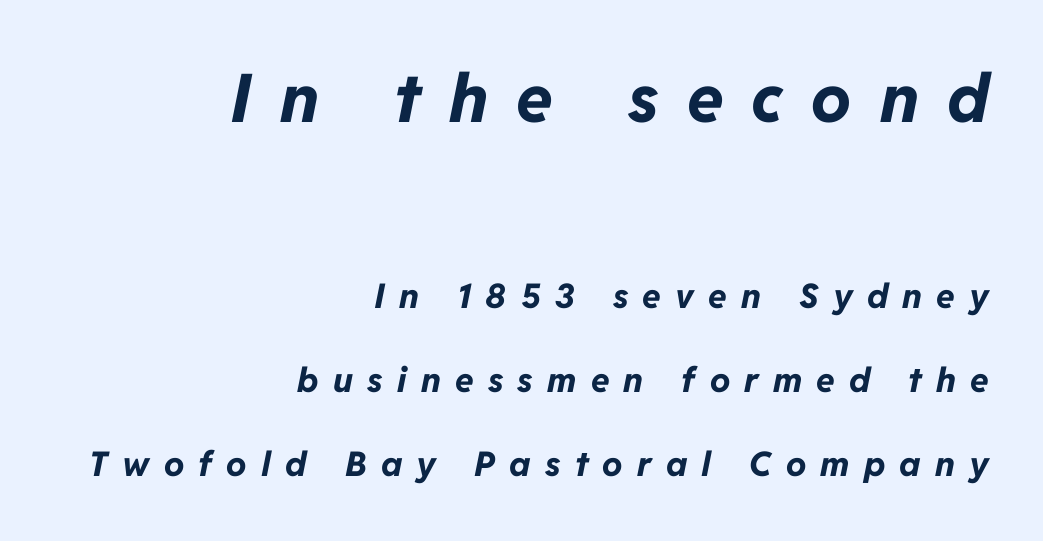
Q: Is the text bold? A: Yes.
Q: Is the text italic (slanted)? A: Yes, it leans right by about 11 degrees.
Q: Is the text underlined? A: No.
Q: How is the paragraph aligned? A: Right-aligned.
Q: Is the spacing between letters normal or unusually wide? A: Unusually wide.
Q: Is the spacing between lines tight, normal or loose? A: Loose.
Q: Which block of text is set in a larger size, the first (top) or the second (bottom)? A: The first (top) one.
Q: Width (condensed, normal, or wide)? A: Normal.
Q: Stroke contrast? A: Low.
Q: x-height? A: Medium.
Q: Monospaced? A: No.
